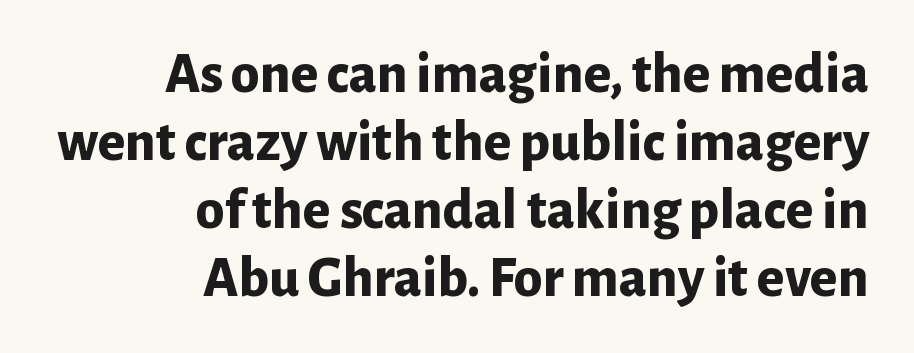
Tall strokes in this sample are plumb rather than angled. Casual observation: everything's shoved over to the right. Varying glyph widths throughout — classic text-font behaviour. The baseline area is clear. Compared with typical body copy, the letter spacing here is the same.
